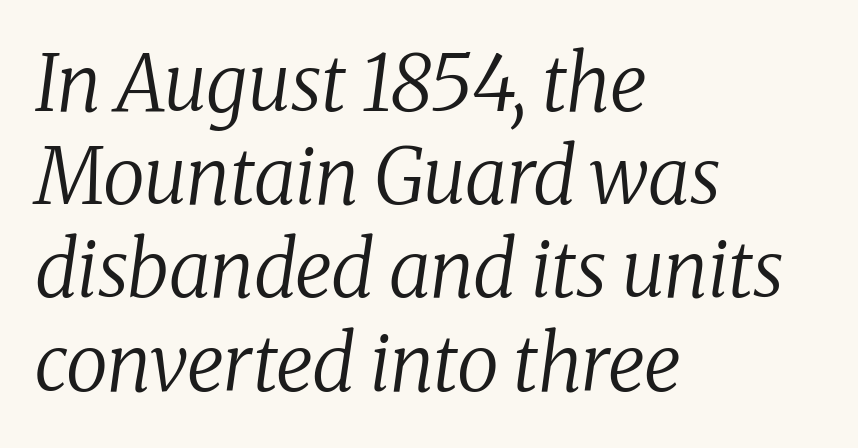
Q: Is the text bold? A: No.
Q: Is the text italic (slanted)? A: Yes, it leans right by about 8 degrees.
Q: Is the typeface a serif or a sans-serif typeface? A: Serif.
Q: Is the text underlined? A: No.
Q: How is the paragraph aligned? A: Left-aligned.
Q: Is the spacing between letters normal or unusually wide? A: Normal.
Q: Width (condensed, normal, or wide)? A: Normal.
Q: Stroke contrast? A: Medium.
Q: x-height? A: Medium.
Q: Monospaced? A: No.
